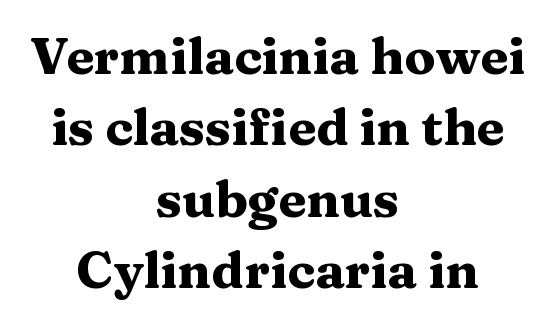
Q: Is the text bold? A: Yes.
Q: Is the text italic (slanted)? A: No, it is upright.
Q: Is the typeface a serif or a sans-serif typeface? A: Serif.
Q: Is the text underlined? A: No.
Q: How is the paragraph aligned? A: Centered.
Q: Is the spacing between letters normal or unusually wide? A: Normal.
Q: Is the spacing between lines tight, normal or loose? A: Normal.
Q: Width (condensed, normal, or wide)? A: Wide.
Q: Stroke contrast? A: Medium.
Q: x-height? A: Medium.
Q: Monospaced? A: No.
